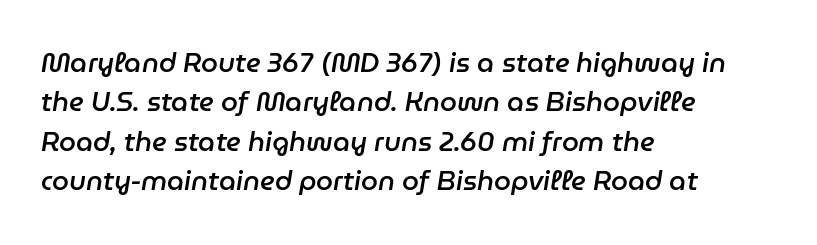
The image shows 27 px text type, italic (leaning right); set left-aligned, normal line spacing (1.46x), normal letter spacing, not underlined.
